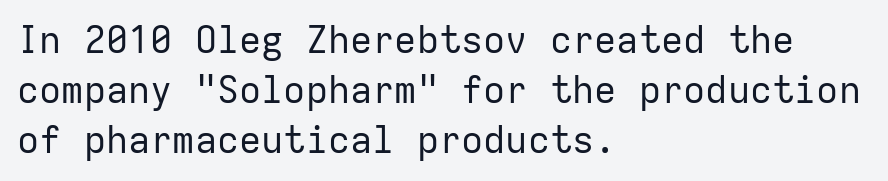
This is sans-serif lettering, the kind often seen on screens and signage. Layout note: lines flush left. The face used here is monospaced, like something from a code editor. Stems here are at most as thick as an everyday book face.
